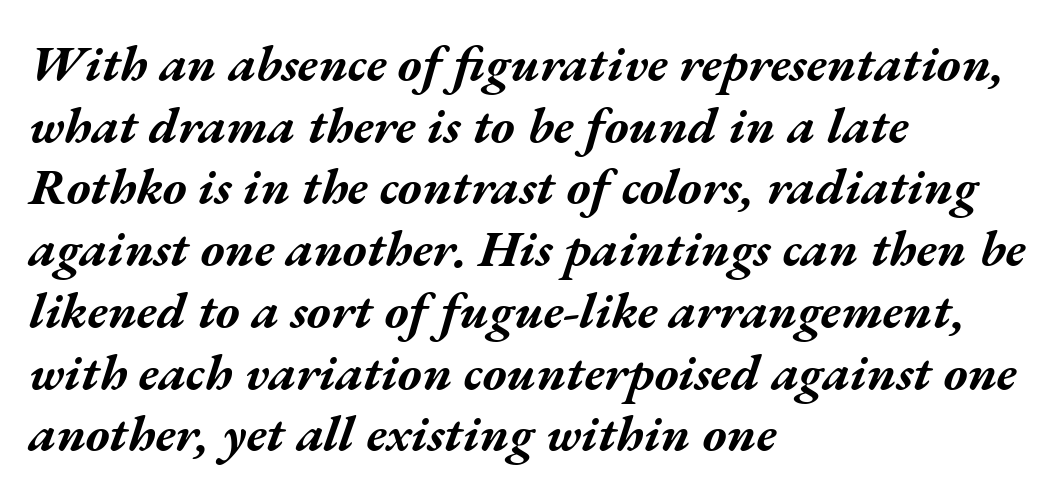
Q: Is the text bold? A: Yes.
Q: Is the text italic (slanted)? A: Yes, it leans right by about 17 degrees.
Q: Is the text underlined? A: No.
Q: How is the paragraph aligned? A: Left-aligned.
Q: Is the spacing between letters normal or unusually wide? A: Normal.
Q: Width (condensed, normal, or wide)? A: Wide.
Q: Stroke contrast? A: Medium.
Q: x-height? A: Medium.
Q: Monospaced? A: No.
